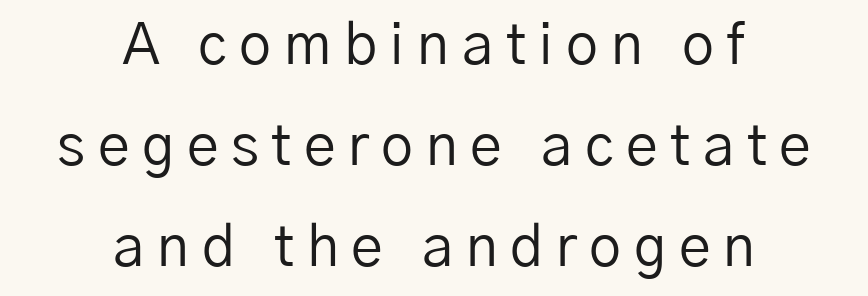
{"serif": "no", "italic": "no", "bold": "no", "weight": "regular", "width": "normal", "stroke_contrast": "low", "x_height": "medium", "monospaced": "no", "underline": "no", "align": "center", "line_spacing_ratio": 1.77, "letter_spacing": "wide", "letter_spacing_em": 0.22, "glyph_px": 57}
